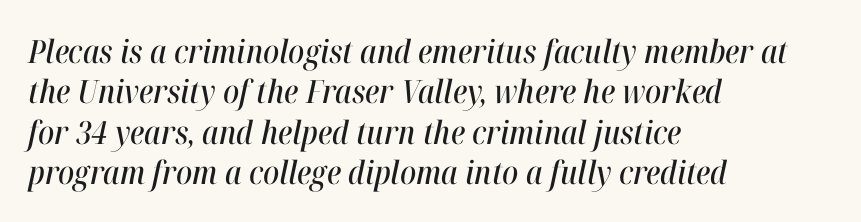
The image shows 32 px condensed type, italic (leaning right); set left-aligned, normal line spacing (1.26x), normal letter spacing, not underlined; high stroke contrast and a medium x-height.
